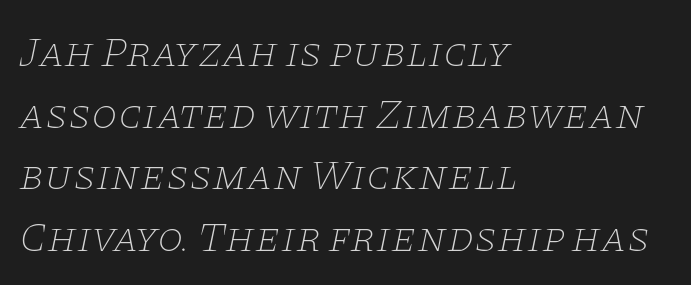
The rendering anchors every line to the left-hand side. The typesetting does not lean heavy: it is not bold. The font's italic variant was chosen for this text. Looks like regular typesetting: each glyph gets only the width it needs. The face used here is rendered with its standard letterfit.
